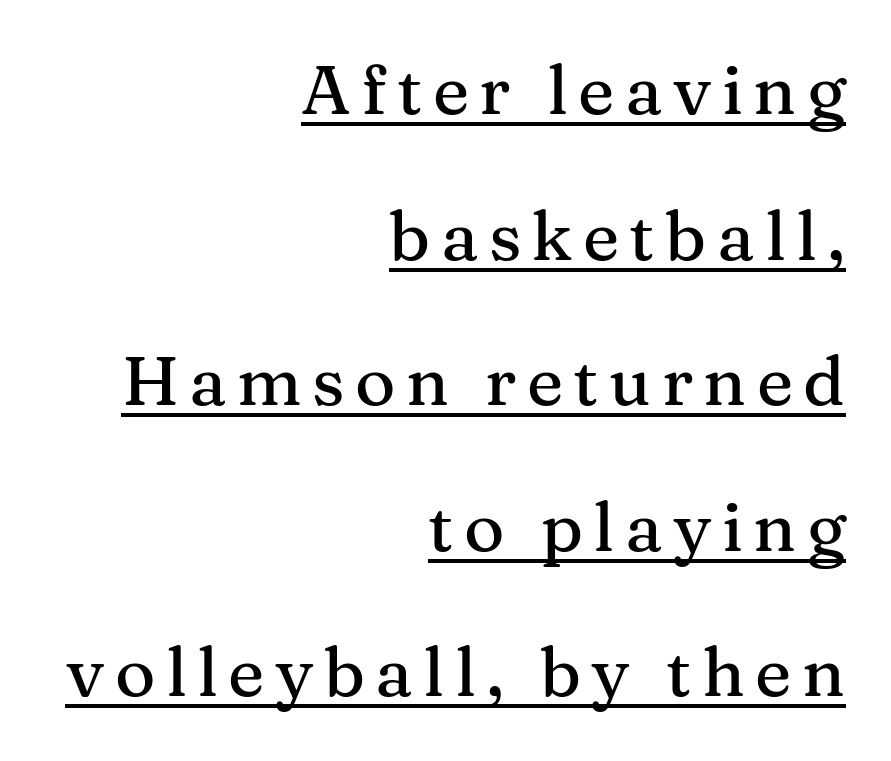
Q: Is the text italic (slanted)? A: No, it is upright.
Q: Is the typeface a serif or a sans-serif typeface? A: Serif.
Q: Is the text underlined? A: Yes.
Q: How is the paragraph aligned? A: Right-aligned.
Q: Is the spacing between lines tight, normal or loose? A: Loose.
Q: Width (condensed, normal, or wide)? A: Normal.
Q: Stroke contrast? A: Medium.
Q: x-height? A: Medium.
Q: Monospaced? A: No.
